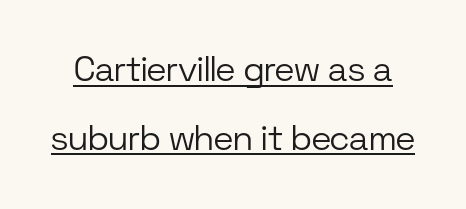
Looks like regular typesetting: each glyph gets only the width it needs. This is roman type, the default non-slanted kind. Stems here are at most as thick as an everyday book face. Tracking value appears to be zero — textbook default spacing.
